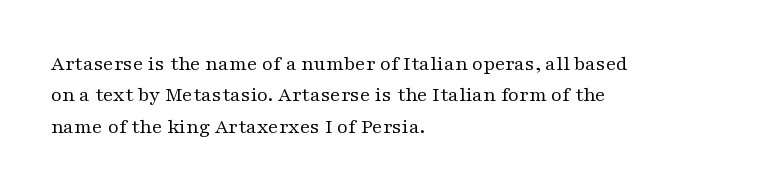
The image shows 21 px text type, upright; set left-aligned, normal line spacing (1.49x), normal letter spacing, not underlined.
